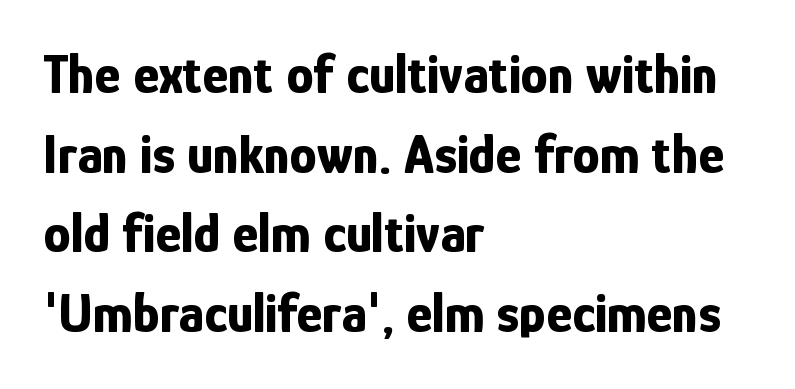
Q: Is the text bold? A: Yes.
Q: Is the text italic (slanted)? A: No, it is upright.
Q: Is the typeface a serif or a sans-serif typeface? A: Sans-serif.
Q: Is the text underlined? A: No.
Q: How is the paragraph aligned? A: Left-aligned.
Q: Is the spacing between letters normal or unusually wide? A: Normal.
Q: Is the spacing between lines tight, normal or loose? A: Normal.
Q: Width (condensed, normal, or wide)? A: Condensed.
Q: Stroke contrast? A: Low.
Q: x-height? A: Medium.
Q: Monospaced? A: No.
